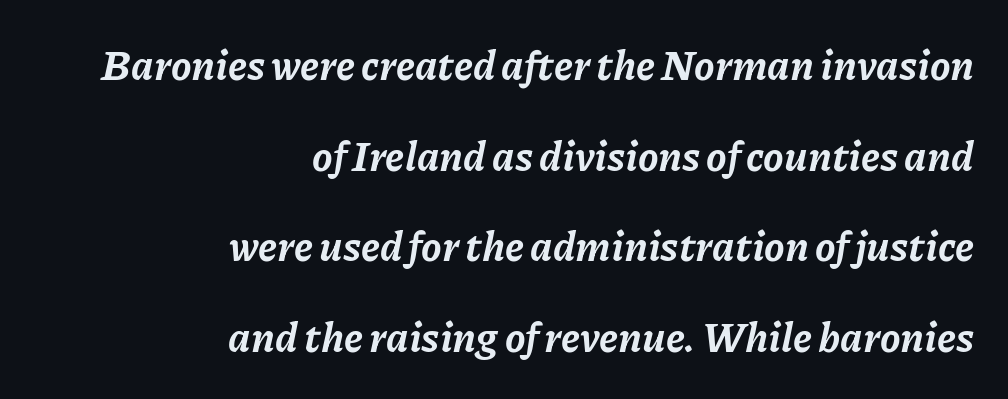
{"italic": "yes", "lean": "right", "slant_degrees": 11, "bold": "yes", "weight": "bold", "width": "normal", "stroke_contrast": "low", "x_height": "medium", "monospaced": "no", "underline": "no", "align": "right", "line_spacing": "loose", "line_spacing_ratio": 2.21, "letter_spacing": "normal", "letter_spacing_em": 0.0, "glyph_px": 41}
